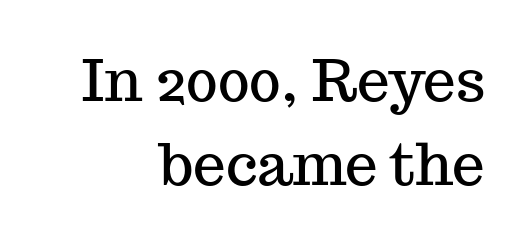
The letterforms sit shoulder to shoulder at normal distance. Baseline-to-baseline distance is the conventional proportion of letter height. The font family rendered here belongs to the serif group. Character widths vary here, with narrow letters taking less room than wide ones. The paragraph has a hard right edge and a soft left edge.
